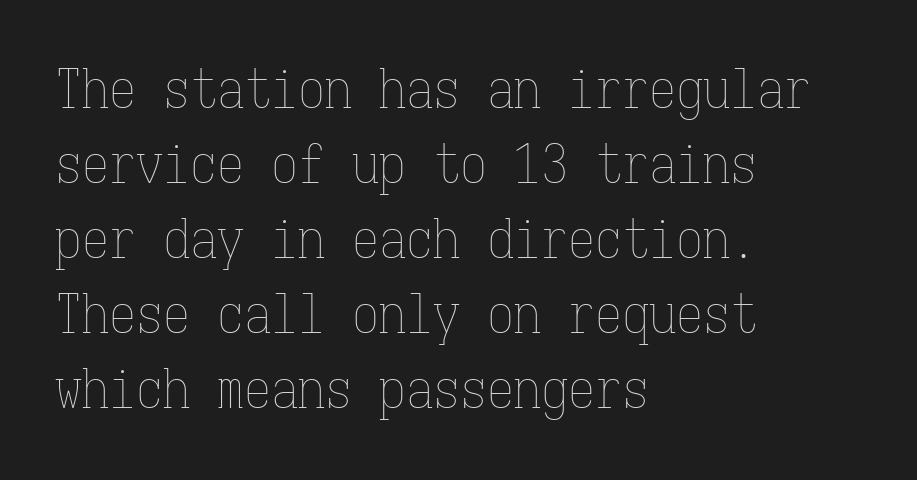
Q: Is the text bold? A: No.
Q: Is the text italic (slanted)? A: No, it is upright.
Q: Is the text underlined? A: No.
Q: How is the paragraph aligned? A: Left-aligned.
Q: Is the spacing between letters normal or unusually wide? A: Normal.
Q: Is the spacing between lines tight, normal or loose? A: Normal.
Q: Width (condensed, normal, or wide)? A: Condensed.
Q: Stroke contrast? A: Low.
Q: x-height? A: Medium.
Q: Monospaced? A: Yes.
